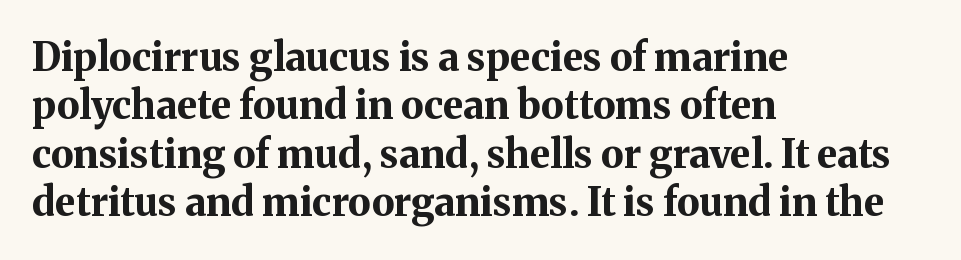
Layout note: lines flush left. The text was rendered using a seriffed face with decorative stroke endings. Honestly, the letter spacing is just normal — you wouldn't notice it. Chunky letters — that's bold for sure. The zone under the glyphs is completely vacant.
